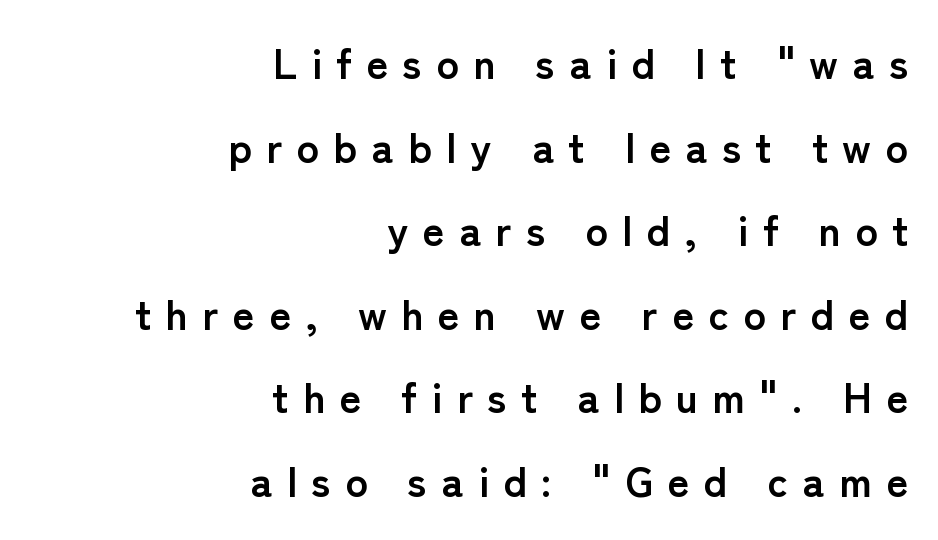
Is there any slant? The stems are plumb. Tracking value appears strongly positive — letters spread wide. The sample has been set heavy, in full bold. Has an underline been added? It has not.
